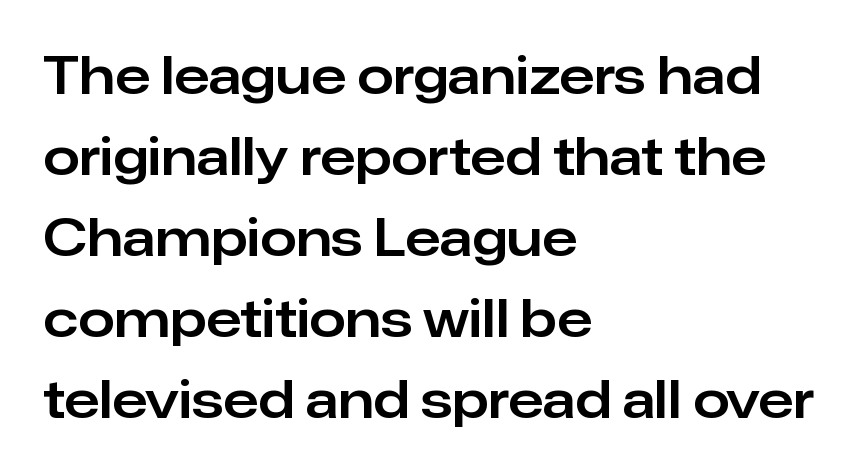
Q: Is the text italic (slanted)? A: No, it is upright.
Q: Is the typeface a serif or a sans-serif typeface? A: Sans-serif.
Q: Is the text underlined? A: No.
Q: How is the paragraph aligned? A: Left-aligned.
Q: Is the spacing between letters normal or unusually wide? A: Normal.
Q: Is the spacing between lines tight, normal or loose? A: Normal.
Q: Width (condensed, normal, or wide)? A: Normal.
Q: Stroke contrast? A: Low.
Q: x-height? A: Medium.
Q: Monospaced? A: No.
